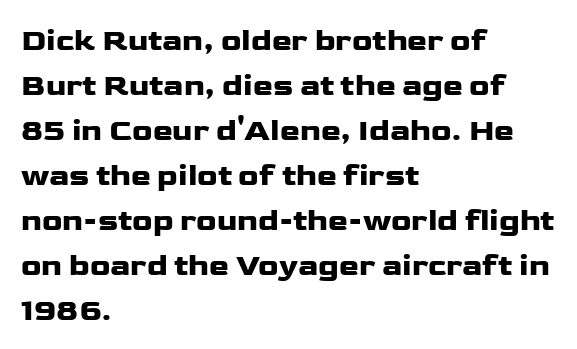
Note the varied advance widths — an 'i' is clearly narrower than an 'm'. Check where the strokes stop: nothing finishes them off — pure sans. How are the letters spaced? Ordinarily, with no added tracking. The line-height multiplier appears to be the usual default.
